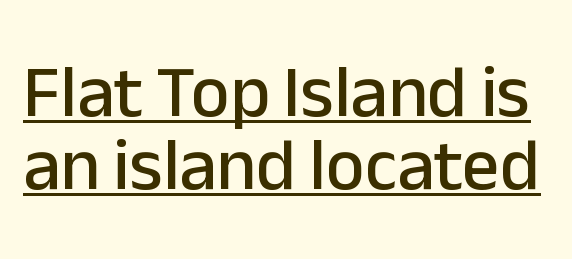
The image shows 74 px sans-serif type, upright; set tight line spacing (0.99x), normal letter spacing, underlined; low stroke contrast and a medium x-height.
